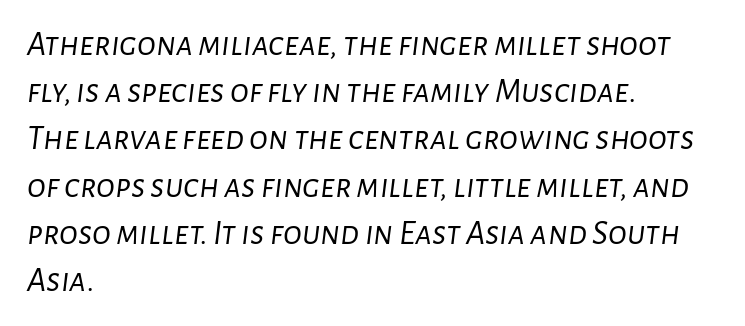
The image shows 35 px light type, italic (leaning right); set left-aligned, normal line spacing (1.35x), normal letter spacing, not underlined; low stroke contrast and a medium x-height.
